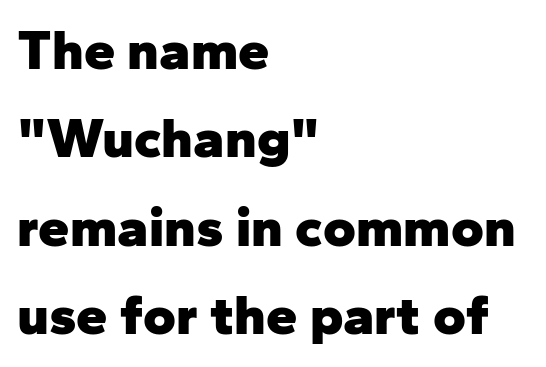
The rendering keeps characters at their native spacing. The specimen reads as upright at a glance. Regular leading. The ragged edge is on the right, which tells us the setting is flush left. Compared with an ordinary text face, these strokes are far heavier — a full bold.
